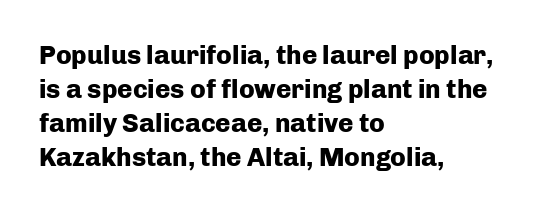
{"italic": "no", "bold": "yes", "underline": "no", "align": "left", "line_spacing": "normal", "line_spacing_ratio": 1.31, "letter_spacing": "normal", "letter_spacing_em": 0.0, "glyph_px": 26}
